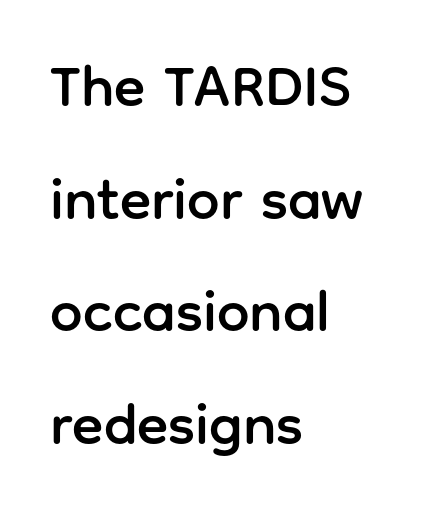
{"serif": "no", "italic": "no", "width": "normal", "stroke_contrast": "low", "x_height": "medium", "monospaced": "no", "underline": "no", "align": "left", "line_spacing": "loose", "line_spacing_ratio": 1.94, "letter_spacing": "normal", "letter_spacing_em": 0.0, "glyph_px": 58}
